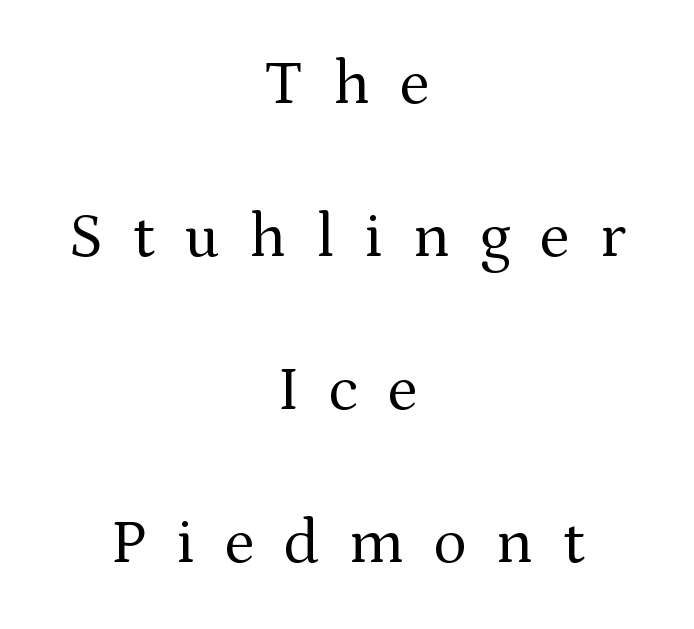
{"serif": "yes", "italic": "no", "bold": "no", "weight": "regular", "width": "normal", "stroke_contrast": "medium", "x_height": "medium", "monospaced": "no", "underline": "no", "align": "center", "line_spacing": "loose", "line_spacing_ratio": 2.43, "letter_spacing": "wide", "letter_spacing_em": 0.47, "glyph_px": 63}
